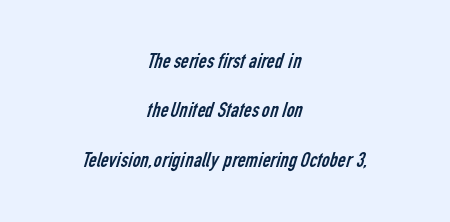
{"bold": "no", "underline": "no", "align": "center", "line_spacing": "loose", "line_spacing_ratio": 2.25, "letter_spacing": "normal", "letter_spacing_em": 0.0, "glyph_px": 22}
